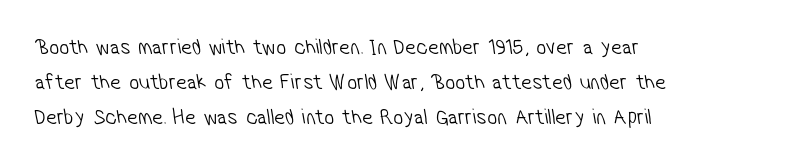
Q: Is the text bold? A: No.
Q: Is the text underlined? A: No.
Q: How is the paragraph aligned? A: Left-aligned.
Q: Is the spacing between letters normal or unusually wide? A: Normal.
Q: Is the spacing between lines tight, normal or loose? A: Normal.
